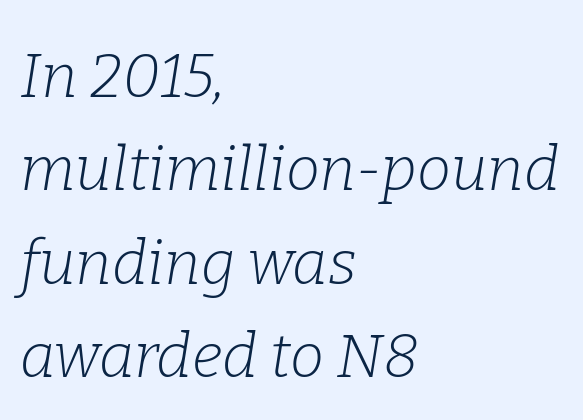
The line-height multiplier appears to be the usual default. The rendering uses natural spacing where letterforms have individual widths. The letters sit at their default tracking, neither squeezed nor spread. Is the type slanted? Yes — the strokes lean at a clear angle.
